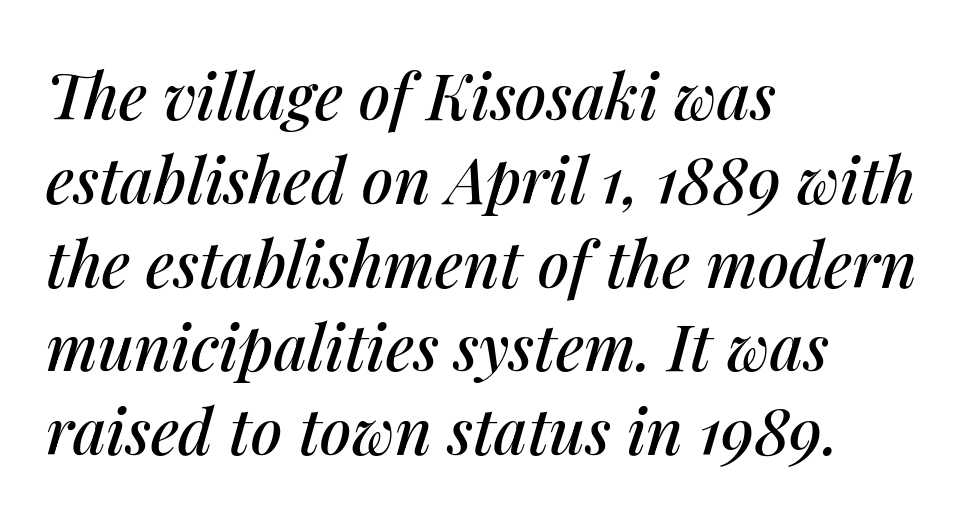
{"italic": "yes", "lean": "right", "slant_degrees": 14, "width": "normal", "stroke_contrast": "medium", "x_height": "medium", "monospaced": "no", "underline": "no", "align": "left", "line_spacing": "normal", "line_spacing_ratio": 1.33, "letter_spacing": "normal", "letter_spacing_em": 0.0, "glyph_px": 63}
